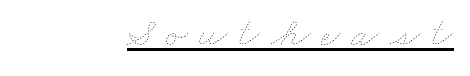
Is this a fixed-width face? No — the glyphs have proportional, varying widths. Honestly, the letter spacing is so wide it's the main thing you notice. The lines in this sample share a right terminus and differ only in where they begin. Descenders here cross a horizontal rule under the line. Weight class: somewhere from thin through regular.
